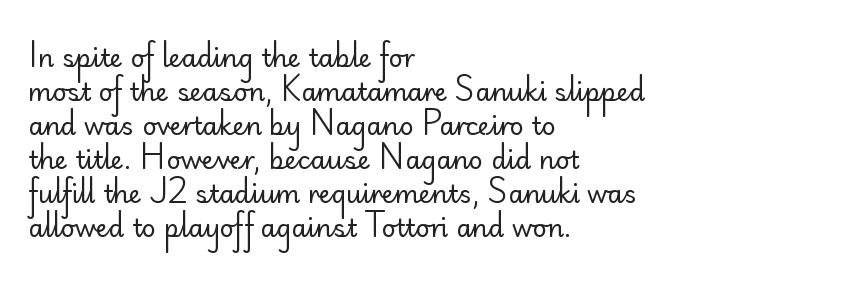
{"italic": "no", "bold": "no", "underline": "no", "align": "left", "line_spacing": "normal", "line_spacing_ratio": 1.36, "letter_spacing": "normal", "letter_spacing_em": 0.0, "glyph_px": 25}
